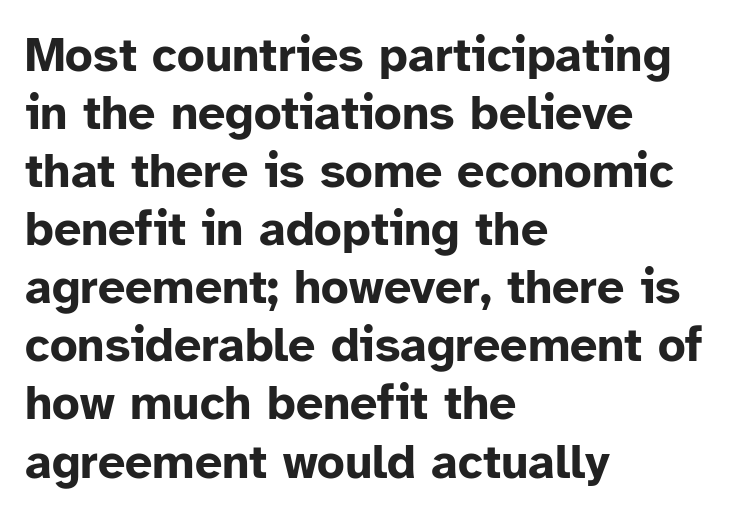
{"serif": "no", "italic": "no", "bold": "yes", "weight": "bold", "width": "normal", "stroke_contrast": "low", "x_height": "medium", "monospaced": "no", "underline": "no", "align": "left", "line_spacing_ratio": 1.21, "letter_spacing": "normal", "letter_spacing_em": 0.0, "glyph_px": 48}
